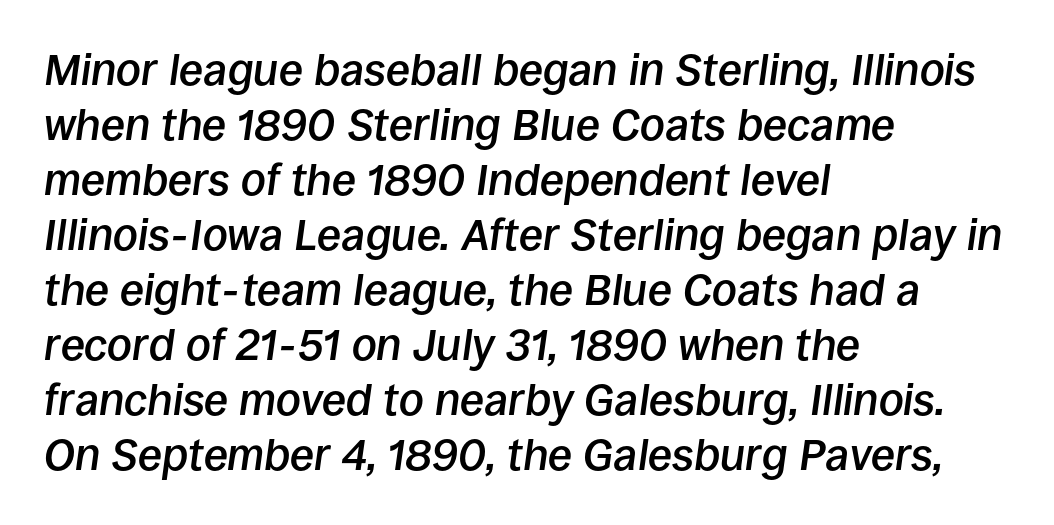
You could not count columns in this text — the font is proportionally spaced. The gap between lines stays unmarked. The rendering applies a slant to the glyphs. Line starts are locked; line ends wander. There is no visible air inserted between adjacent glyphs.
